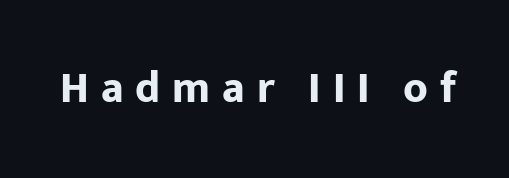
Q: Is the text bold? A: Yes.
Q: Is the text italic (slanted)? A: No, it is upright.
Q: Is the typeface a serif or a sans-serif typeface? A: Sans-serif.
Q: Is the text underlined? A: No.
Q: Is the spacing between letters normal or unusually wide? A: Unusually wide.
Q: Width (condensed, normal, or wide)? A: Normal.
Q: Stroke contrast? A: Low.
Q: x-height? A: Medium.
Q: Monospaced? A: No.
